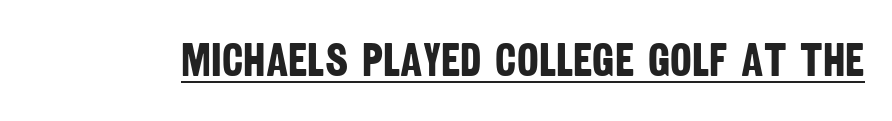
Q: Is the text bold? A: Yes.
Q: Is the typeface a serif or a sans-serif typeface? A: Sans-serif.
Q: Is the text underlined? A: Yes.
Q: Is the spacing between letters normal or unusually wide? A: Normal.
Q: Width (condensed, normal, or wide)? A: Condensed.
Q: Stroke contrast? A: Low.
Q: x-height? A: Large.
Q: Monospaced? A: No.
